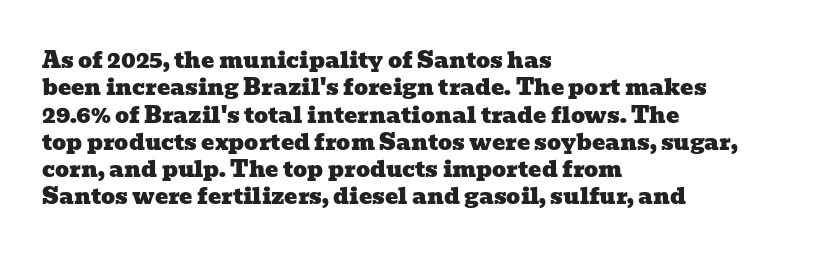
Which margin do the lines hug? The left one — the right edge is uneven. The space directly below the letters is spotless. Spacing between characters is what you'd get straight out of the box.
